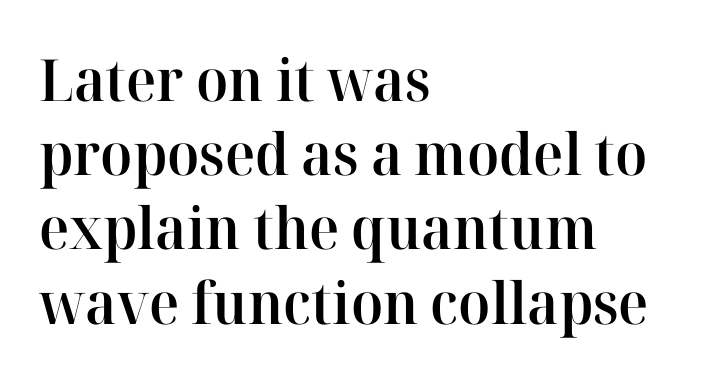
The specimen omits any rule beneath the text block's lines. Caption: standard tracking, unaltered. In terms of letterform style, serifs are clearly present. The rendering anchors every line to the left-hand side.
